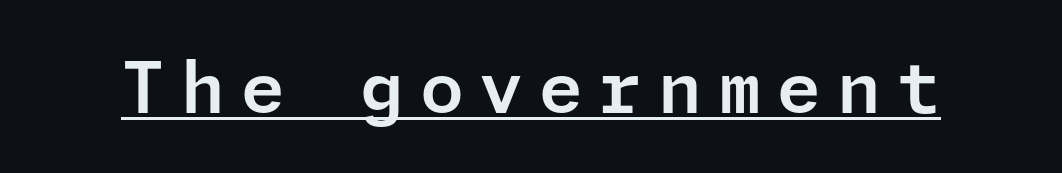
{"serif": "no", "italic": "no", "width": "normal", "stroke_contrast": "low", "x_height": "medium", "underline": "yes", "letter_spacing": "wide", "letter_spacing_em": 0.22, "glyph_px": 71}
